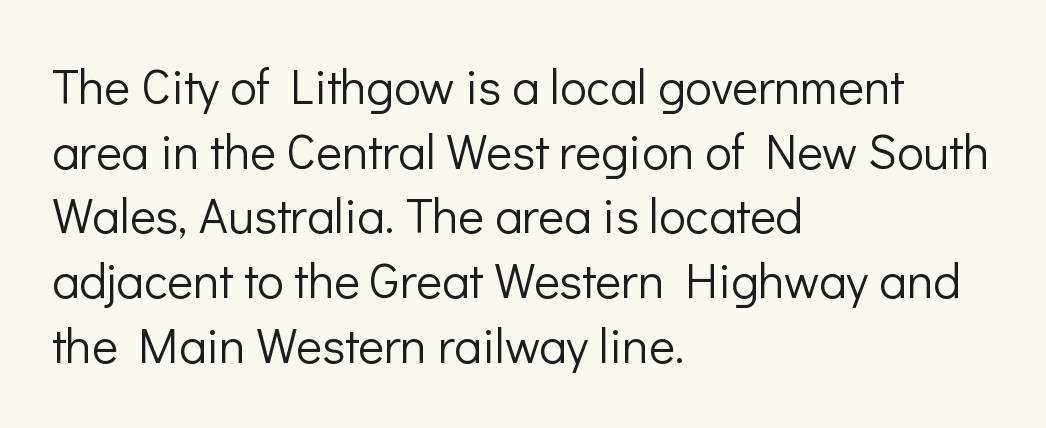
{"serif": "no", "italic": "no", "bold": "no", "weight": "light", "width": "normal", "stroke_contrast": "low", "x_height": "medium", "monospaced": "no", "underline": "no", "align": "left", "line_spacing": "normal", "line_spacing_ratio": 1.32, "letter_spacing": "normal", "letter_spacing_em": 0.0, "glyph_px": 49}
